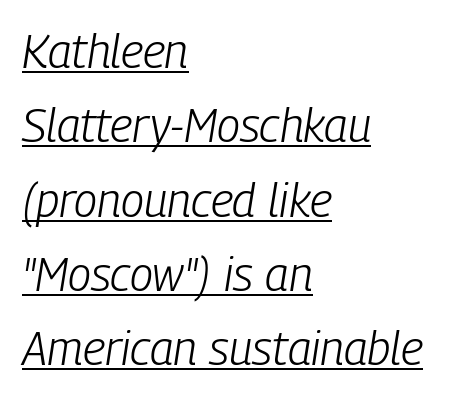
Q: Is the text bold? A: No.
Q: Is the text italic (slanted)? A: Yes, it leans right by about 9 degrees.
Q: Is the text underlined? A: Yes.
Q: How is the paragraph aligned? A: Left-aligned.
Q: Is the spacing between letters normal or unusually wide? A: Normal.
Q: Is the spacing between lines tight, normal or loose? A: Normal.
Q: Width (condensed, normal, or wide)? A: Condensed.
Q: Stroke contrast? A: Low.
Q: x-height? A: Medium.
Q: Monospaced? A: No.
